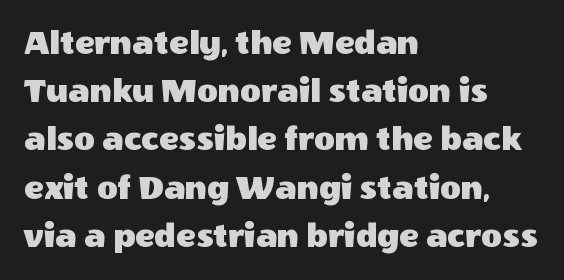
Q: Is the text italic (slanted)? A: No, it is upright.
Q: Is the typeface a serif or a sans-serif typeface? A: Sans-serif.
Q: Is the text underlined? A: No.
Q: How is the paragraph aligned? A: Left-aligned.
Q: Is the spacing between letters normal or unusually wide? A: Normal.
Q: Is the spacing between lines tight, normal or loose? A: Normal.
Q: Width (condensed, normal, or wide)? A: Normal.
Q: x-height? A: Large.
Q: Monospaced? A: No.
